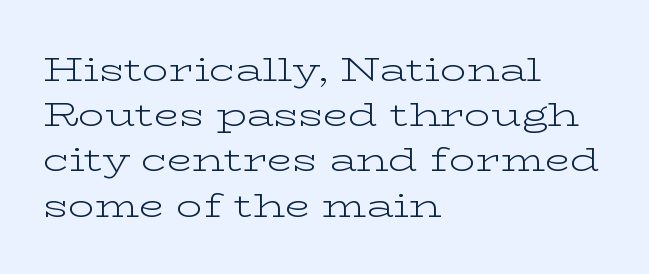
Q: Is the text bold? A: No.
Q: Is the text italic (slanted)? A: No, it is upright.
Q: Is the typeface a serif or a sans-serif typeface? A: Serif.
Q: Is the text underlined? A: No.
Q: How is the paragraph aligned? A: Left-aligned.
Q: Is the spacing between letters normal or unusually wide? A: Normal.
Q: Is the spacing between lines tight, normal or loose? A: Normal.
Q: Width (condensed, normal, or wide)? A: Wide.
Q: Stroke contrast? A: Low.
Q: x-height? A: Medium.
Q: Monospaced? A: No.
